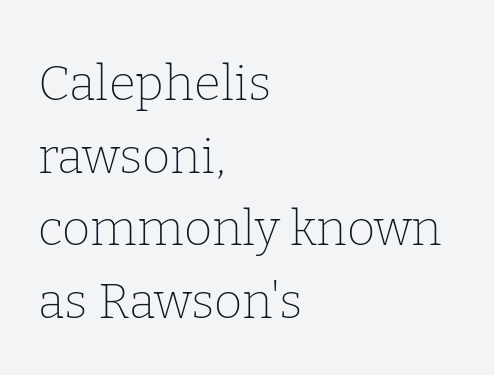
Weight: regular or lighter. Has an underline been added? It has not. These lines are rendered in a variable-pitch font. In terms of posture, this sample is upright. Each line starts at the same left margin while the right side varies.
